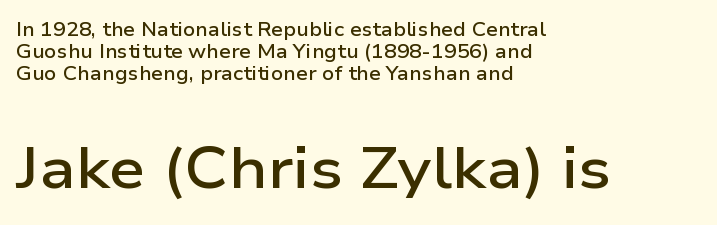
{"serif": "no", "italic": "no", "bold": "semi", "weight": "semibold", "width": "wide", "stroke_contrast": "low", "x_height": "medium", "monospaced": "no", "underline": "no", "align": "left", "line_spacing_ratio": 1.16, "letter_spacing": "normal", "letter_spacing_em": 0.0, "larger_block": "second", "size_ratio": 3.05, "glyph_px": 58}
